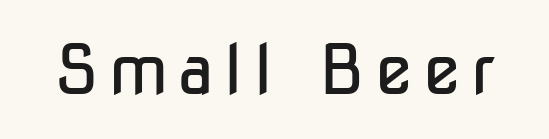
Q: Is the text bold? A: No.
Q: Is the text italic (slanted)? A: No, it is upright.
Q: Is the typeface a serif or a sans-serif typeface? A: Sans-serif.
Q: Is the text underlined? A: No.
Q: Width (condensed, normal, or wide)? A: Condensed.
Q: Stroke contrast? A: Low.
Q: x-height? A: Medium.
Q: Monospaced? A: No.
